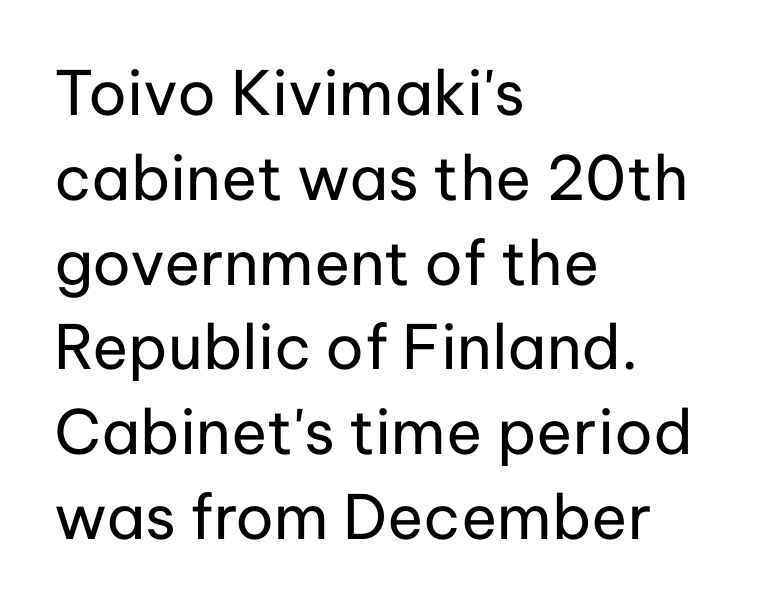
{"serif": "no", "italic": "no", "bold": "no", "weight": "regular", "width": "normal", "stroke_contrast": "low", "x_height": "medium", "monospaced": "no", "underline": "no", "align": "left", "line_spacing": "normal", "line_spacing_ratio": 1.39, "letter_spacing": "normal", "letter_spacing_em": 0.0, "glyph_px": 61}
